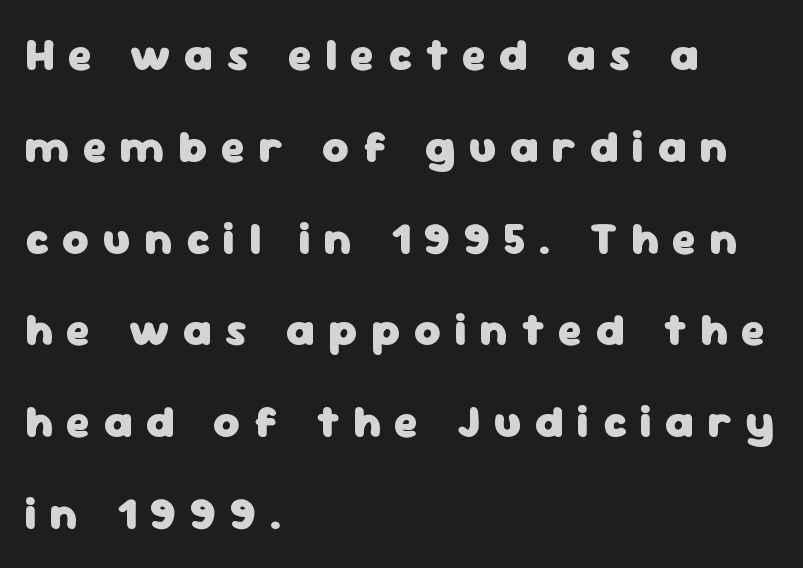
Q: Is the text bold? A: Yes.
Q: Is the text italic (slanted)? A: No, it is upright.
Q: Is the typeface a serif or a sans-serif typeface? A: Sans-serif.
Q: Is the text underlined? A: No.
Q: How is the paragraph aligned? A: Left-aligned.
Q: Is the spacing between letters normal or unusually wide? A: Unusually wide.
Q: Is the spacing between lines tight, normal or loose? A: Loose.
Q: Width (condensed, normal, or wide)? A: Normal.
Q: Stroke contrast? A: Low.
Q: x-height? A: Medium.
Q: Monospaced? A: No.
